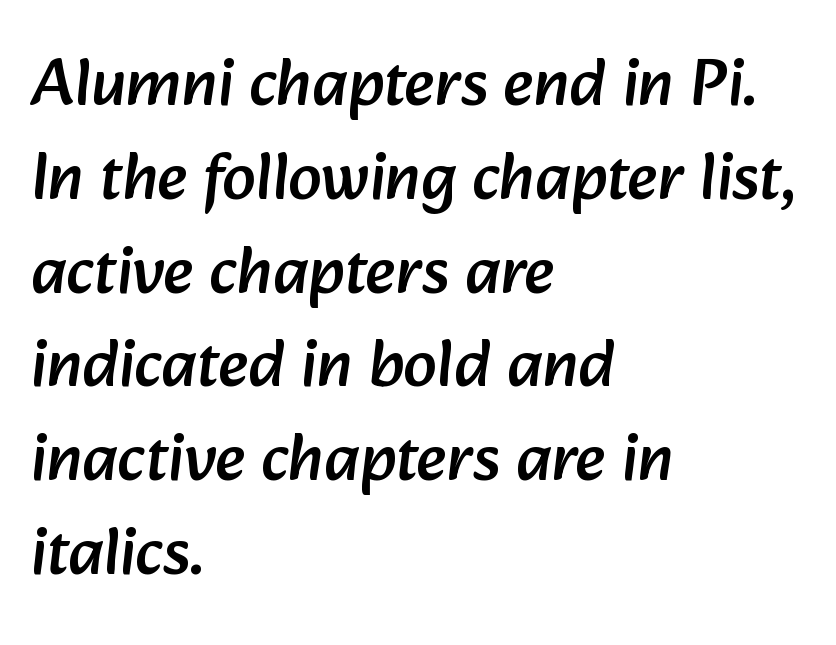
{"serif": "no", "width": "normal", "stroke_contrast": "low", "x_height": "medium", "monospaced": "no", "underline": "no", "align": "left", "line_spacing": "normal", "line_spacing_ratio": 1.4, "letter_spacing": "normal", "letter_spacing_em": 0.0, "glyph_px": 67}
